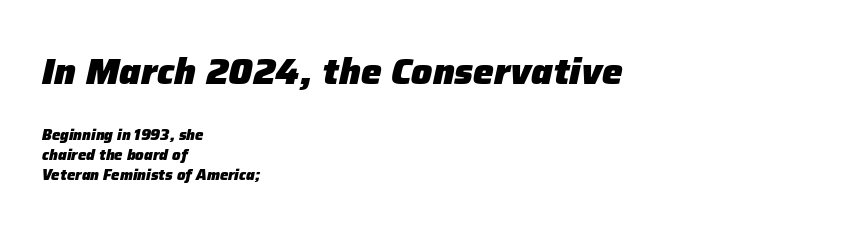
{"italic": "yes", "lean": "right", "slant_degrees": 12, "bold": "yes", "weight": "heavy", "width": "normal", "stroke_contrast": "low", "x_height": "medium", "monospaced": "no", "underline": "no", "align": "left", "line_spacing": "normal", "line_spacing_ratio": 1.35, "letter_spacing": "normal", "letter_spacing_em": 0.0, "larger_block": "first", "size_ratio": 2.47, "glyph_px": 37}
